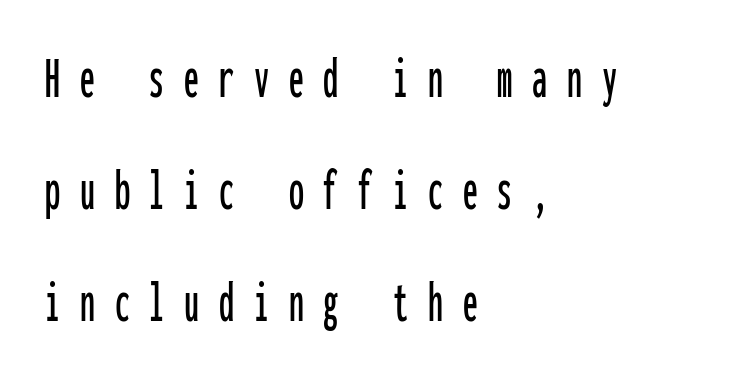
The image shows 60 px condensed sans-serif type, upright, monospaced; set left-aligned, line spacing 1.87x, unusually wide letter spacing (+0.33 em), not underlined; low stroke contrast and a medium x-height.
